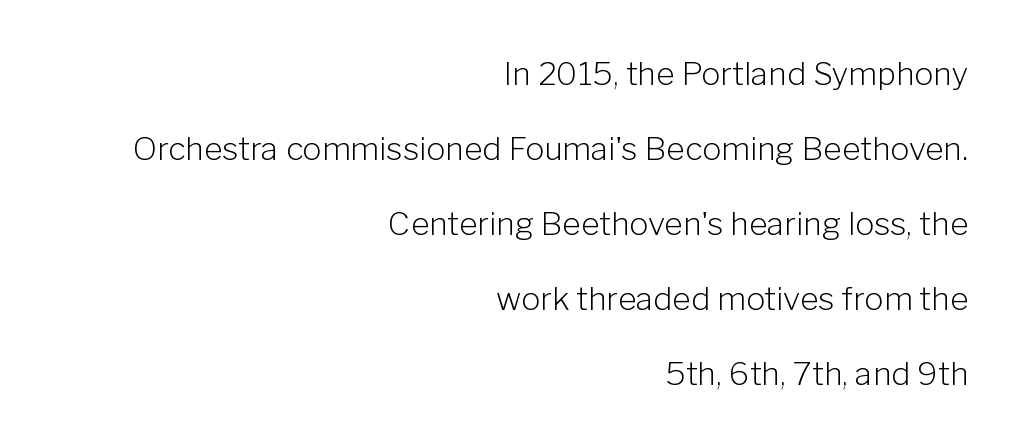
Q: Is the text bold? A: No.
Q: Is the text italic (slanted)? A: No, it is upright.
Q: Is the typeface a serif or a sans-serif typeface? A: Sans-serif.
Q: Is the text underlined? A: No.
Q: How is the paragraph aligned? A: Right-aligned.
Q: Is the spacing between letters normal or unusually wide? A: Normal.
Q: Is the spacing between lines tight, normal or loose? A: Loose.
Q: Width (condensed, normal, or wide)? A: Normal.
Q: Stroke contrast? A: Low.
Q: x-height? A: Medium.
Q: Monospaced? A: No.
